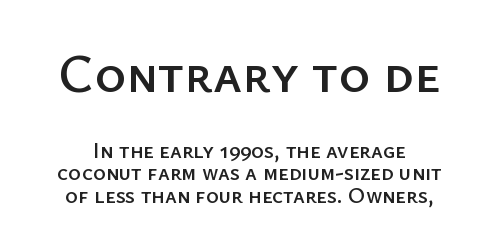
{"serif": "no", "italic": "no", "width": "normal", "stroke_contrast": "low", "x_height": "medium", "monospaced": "no", "underline": "no", "line_spacing": "tight", "line_spacing_ratio": 1.03, "letter_spacing": "normal", "letter_spacing_em": 0.0, "larger_block": "first", "size_ratio": 2.45, "glyph_px": 54}
